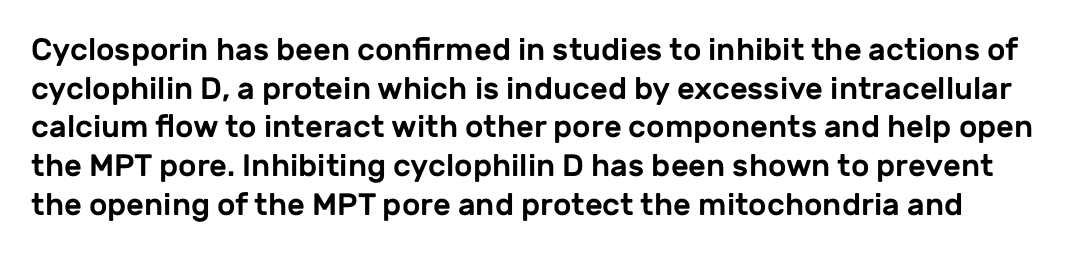
The font family rendered here belongs to the sans-serif group. Note the varied advance widths — an 'i' is clearly narrower than an 'm'. Evenly set lines give the paragraph a standard silhouette. Descenders hang freely into open space. No extra tracking has been applied to these lines. Does the lettering tilt? It doesn't — this is upright.
